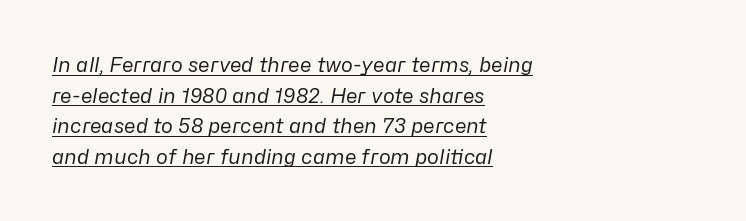
The letterforms sit at book weight or below. Layout note: lines flush left. The lines sit at an ordinary, default distance from one another. Tracking here is standard; glyphs follow each other at the usual distance. An italicized treatment has been applied to the whole sample. Somebody hit Ctrl+U on this one — the words are underlined.
